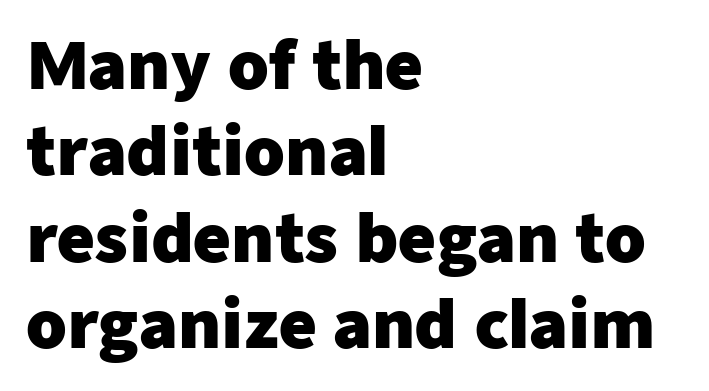
The sample has been set heavy, in full bold. Italic? Not at all — the glyphs are vertical. This sample has the flowing, uneven cadence of proportional lettering. Does the leading feel generous? No, just average. These lines stack with their left ends in a neat column. Only glyphs here, with clear space below each row.
